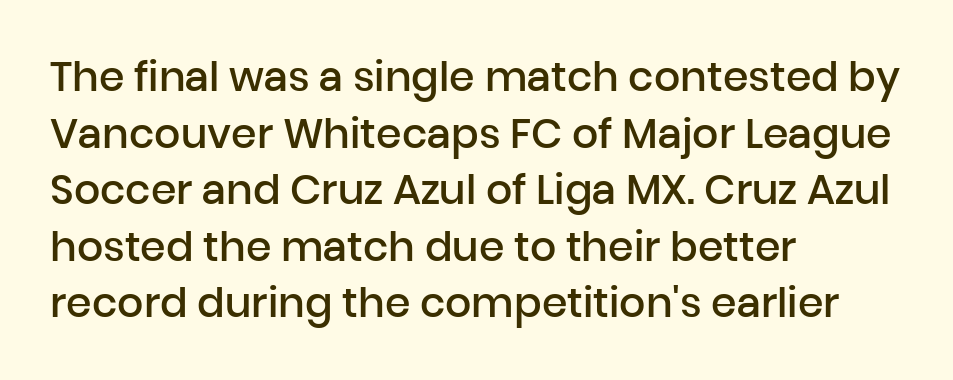
Q: Is the text bold? A: Semi-bold.
Q: Is the text italic (slanted)? A: No, it is upright.
Q: Is the typeface a serif or a sans-serif typeface? A: Sans-serif.
Q: Is the text underlined? A: No.
Q: How is the paragraph aligned? A: Left-aligned.
Q: Is the spacing between letters normal or unusually wide? A: Normal.
Q: Is the spacing between lines tight, normal or loose? A: Normal.
Q: Width (condensed, normal, or wide)? A: Normal.
Q: Stroke contrast? A: Low.
Q: x-height? A: Medium.
Q: Monospaced? A: No.
